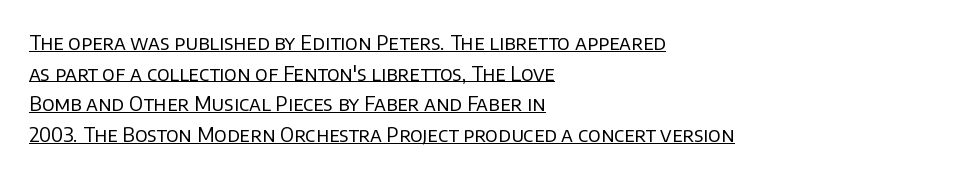
The image shows 20 px text type, upright; set left-aligned, normal line spacing (1.53x), normal letter spacing, underlined.
